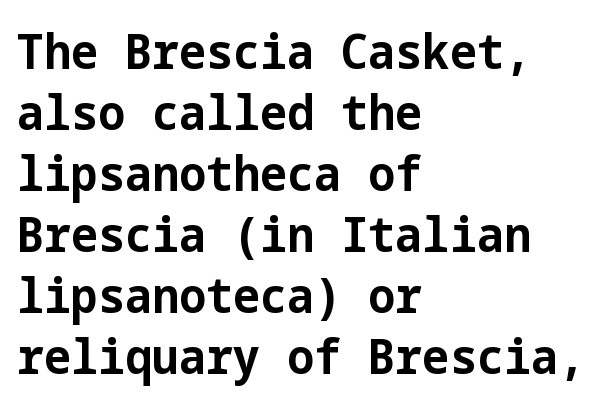
{"serif": "no", "italic": "no", "bold": "yes", "weight": "bold", "width": "normal", "stroke_contrast": "low", "x_height": "medium", "underline": "no", "align": "left", "line_spacing": "normal", "line_spacing_ratio": 1.27, "letter_spacing": "normal", "letter_spacing_em": 0.0, "glyph_px": 48}
